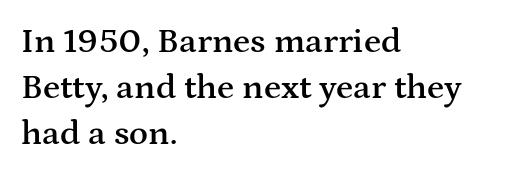
The image shows 35 px semibold, wide serif type, upright; set left-aligned, normal line spacing (1.32x), normal letter spacing, not underlined; medium stroke contrast and a medium x-height.
